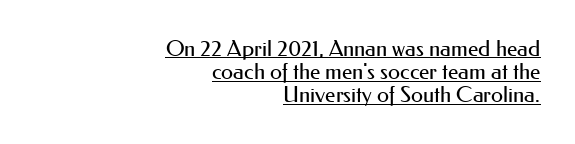
{"italic": "no", "bold": "no", "underline": "yes", "align": "right", "line_spacing": "tight", "line_spacing_ratio": 1.05, "letter_spacing": "normal", "letter_spacing_em": 0.0, "glyph_px": 22}
